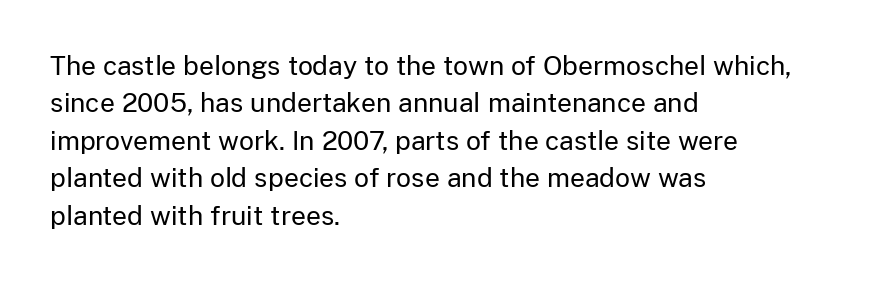
Is the letter spacing exaggerated? No — it looks like the ordinary default. This block has exactly the height ordinary leading produces. This is the regular roman posture of the typeface. Weight: not bold — regular or lighter.
